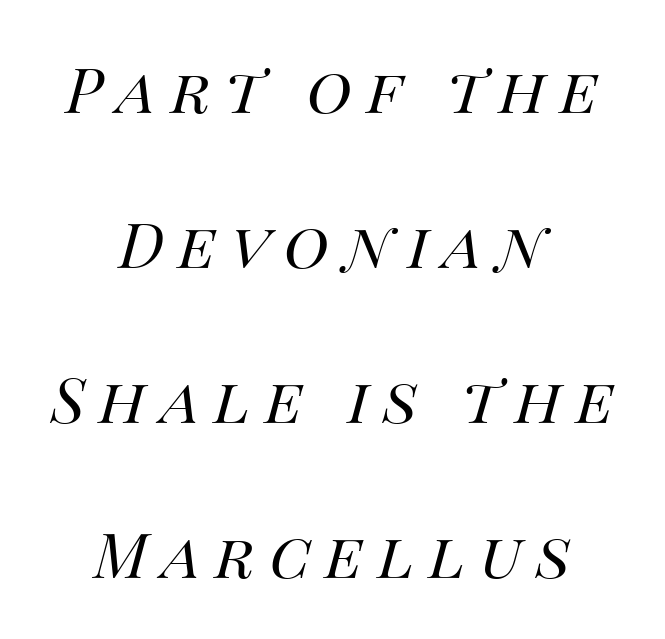
{"italic": "yes", "lean": "right", "slant_degrees": 14, "bold": "no", "weight": "regular", "width": "normal", "stroke_contrast": "medium", "x_height": "large", "monospaced": "no", "underline": "no", "align": "center", "line_spacing": "loose", "line_spacing_ratio": 2.5, "letter_spacing": "wide", "letter_spacing_em": 0.23, "glyph_px": 62}
